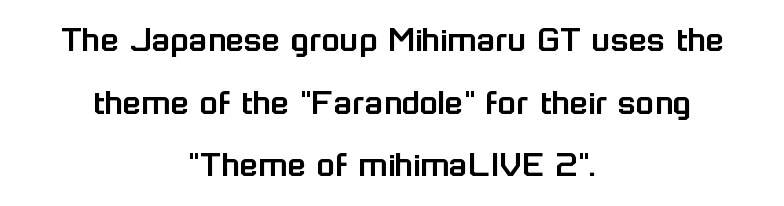
The image shows 38 px sans-serif type, upright; set centered, normal line spacing (1.65x), normal letter spacing, not underlined; low stroke contrast and a medium x-height.
